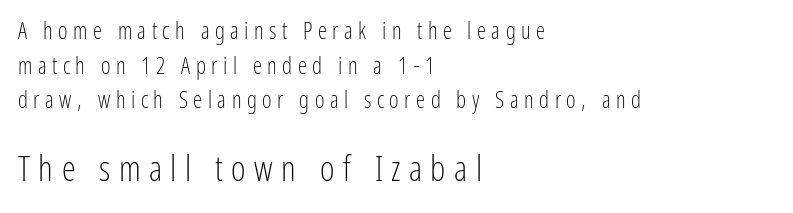
{"serif": "no", "italic": "no", "bold": "no", "weight": "light", "width": "condensed", "stroke_contrast": "low", "x_height": "medium", "monospaced": "no", "underline": "no", "align": "left", "line_spacing": "normal", "line_spacing_ratio": 1.51, "letter_spacing": "wide", "letter_spacing_em": 0.24, "larger_block": "second", "size_ratio": 1.52, "glyph_px": 35}
